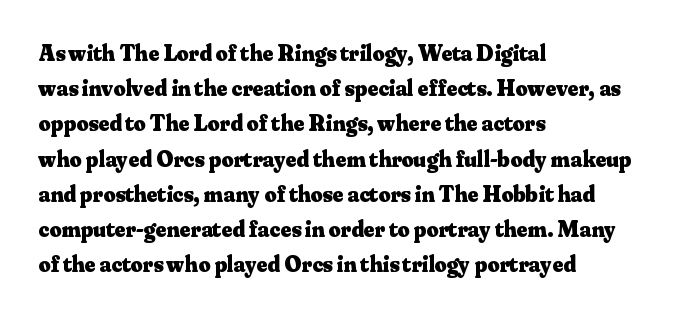
Each new line begins a customary step beneath the previous one. This rendering leaves character spacing at its baseline value. The lettering stays uniformly vertical, giving the passage a roman look. This rendering features lettering with no underline. A student would call this left alignment; a typographer would say flush left, rag right. Is the type bold? Yes — the strokes are clearly thick and heavy.
